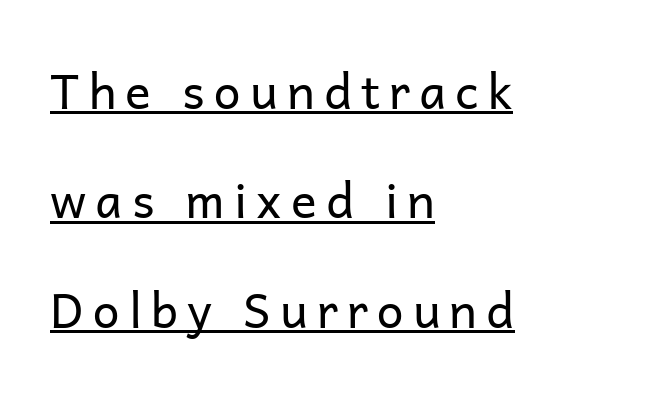
The image shows 48 px regular-weight sans-serif type, upright; set left-aligned, loose line spacing (2.28x), underlined; low stroke contrast and a medium x-height.
